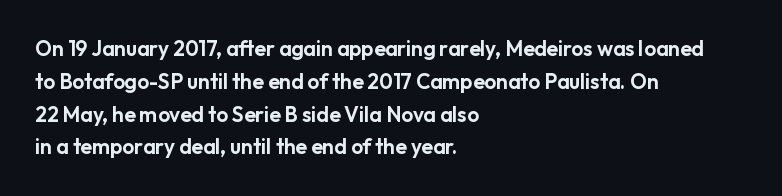
Whoever set this chose a conventional vertical rhythm. Quick note: not italic, upright. Only glyphs here, with clear space below each row. The horizontal fit of the characters is conventional and even. Notice how the passage keeps a crisp vertical edge on the left only.
